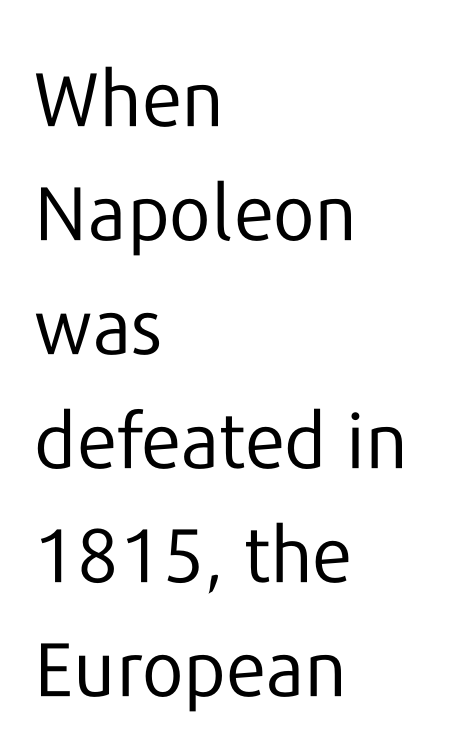
The image shows 76 px regular-weight sans-serif type, upright; set left-aligned, normal line spacing (1.5x), normal letter spacing, not underlined; low stroke contrast and a medium x-height.
